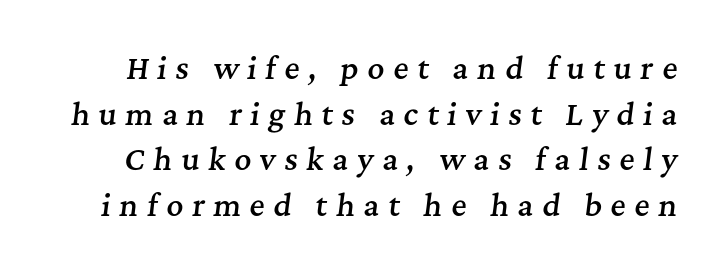
{"serif": "yes", "italic": "yes", "lean": "right", "slant_degrees": 7, "bold": "semi", "weight": "semibold", "width": "normal", "stroke_contrast": "medium", "x_height": "medium", "monospaced": "no", "underline": "no", "line_spacing": "normal", "line_spacing_ratio": 1.57, "letter_spacing": "wide", "letter_spacing_em": 0.3, "glyph_px": 29}
